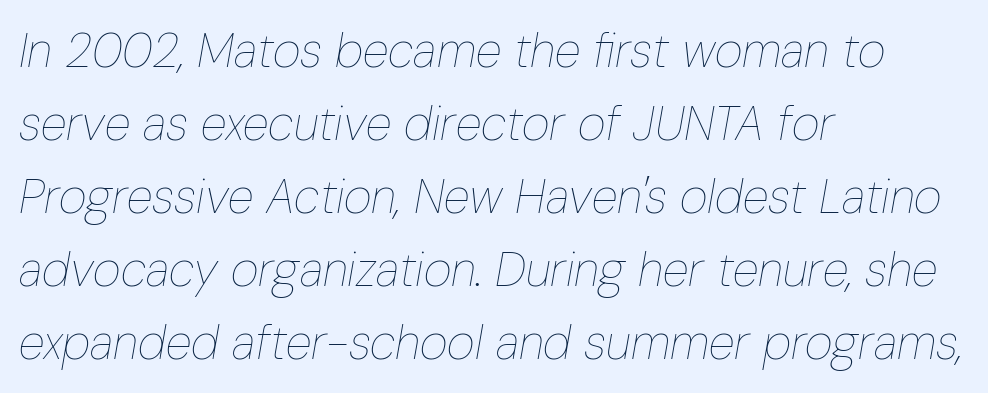
Slanted lettering throughout. How are the letters spaced? Ordinarily, with no added tracking. Alignment: flush left. Stems here are at most as thick as an everyday book face. Rows of type keep a routine distance in the vertical direction.
